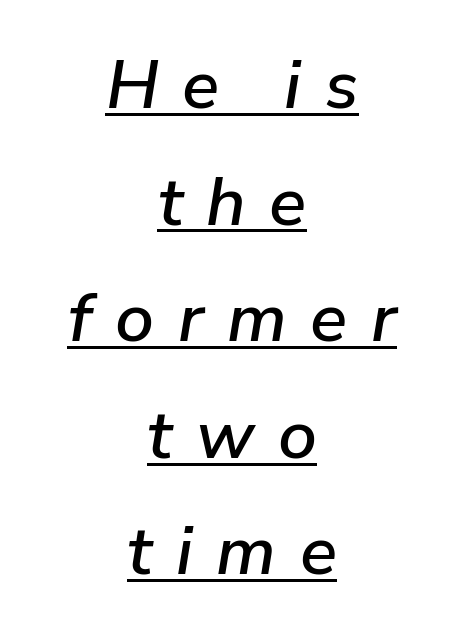
Q: Is the text italic (slanted)? A: Yes, it leans right by about 9 degrees.
Q: Is the text underlined? A: Yes.
Q: How is the paragraph aligned? A: Centered.
Q: Is the spacing between letters normal or unusually wide? A: Unusually wide.
Q: Is the spacing between lines tight, normal or loose? A: Normal.
Q: Width (condensed, normal, or wide)? A: Normal.
Q: Stroke contrast? A: Low.
Q: x-height? A: Medium.
Q: Monospaced? A: No.
